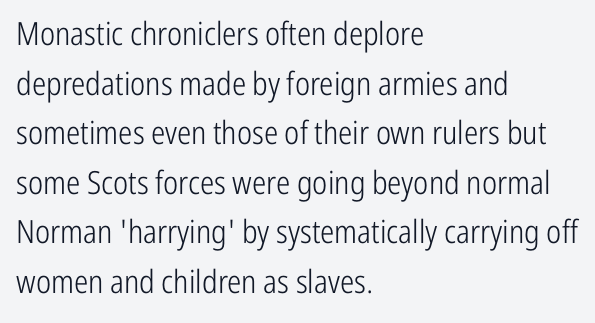
Q: Is the text bold? A: No.
Q: Is the text italic (slanted)? A: No, it is upright.
Q: Is the typeface a serif or a sans-serif typeface? A: Sans-serif.
Q: Is the text underlined? A: No.
Q: How is the paragraph aligned? A: Left-aligned.
Q: Is the spacing between letters normal or unusually wide? A: Normal.
Q: Is the spacing between lines tight, normal or loose? A: Normal.
Q: Width (condensed, normal, or wide)? A: Condensed.
Q: Stroke contrast? A: Low.
Q: x-height? A: Medium.
Q: Monospaced? A: No.
